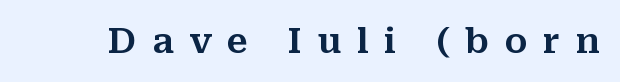
The image shows 35 px serif type, upright; set unusually wide letter spacing (+0.44 em), not underlined; medium stroke contrast and a medium x-height.
